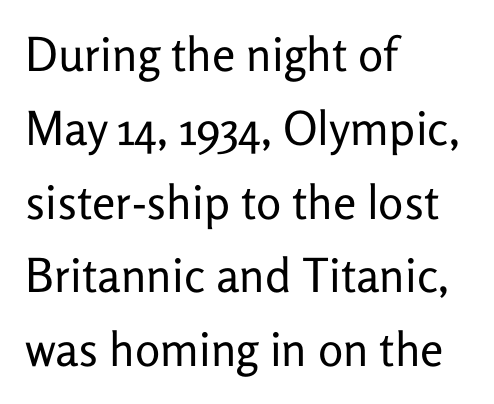
The image shows 47 px regular-weight sans-serif type, upright; set left-aligned, normal line spacing (1.57x), normal letter spacing, not underlined; low stroke contrast and a medium x-height.
